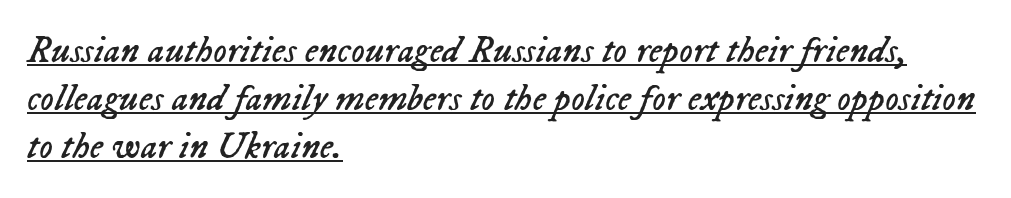
Line spacing here is normal. Think of a printed novel: that variable character pitch is what you see here. Caption: standard tracking, unaltered. Is there an underline? Yes — a line sits under the letters. Italic? Definitely — the glyphs are oblique.
